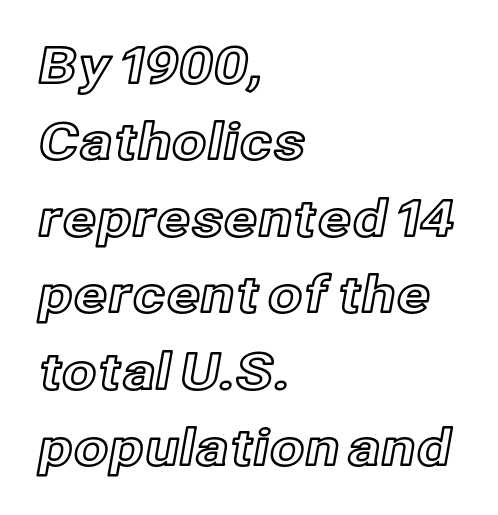
Q: Is the text italic (slanted)? A: Yes.
Q: Is the text underlined? A: No.
Q: How is the paragraph aligned? A: Left-aligned.
Q: Is the spacing between letters normal or unusually wide? A: Normal.
Q: Is the spacing between lines tight, normal or loose? A: Normal.
Q: Width (condensed, normal, or wide)? A: Normal.
Q: x-height? A: Medium.
Q: Monospaced? A: No.
